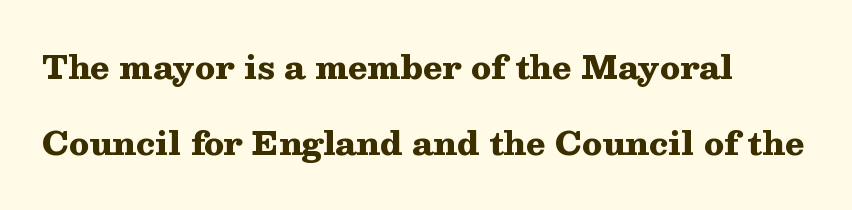
{"serif": "yes", "italic": "no", "bold": "yes", "weight": "heavy", "width": "wide", "stroke_contrast": "medium", "x_height": "medium", "monospaced": "no", "underline": "no", "align": "left", "line_spacing": "loose", "line_spacing_ratio": 2.37, "letter_spacing": "normal", "letter_spacing_em": 0.0, "glyph_px": 32}
